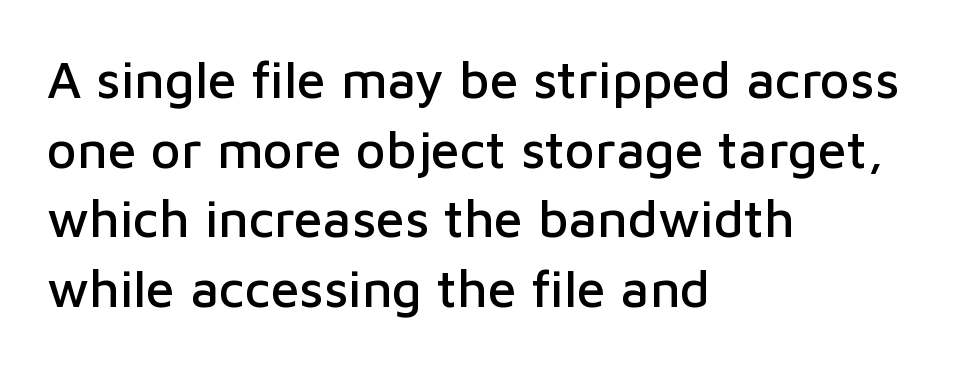
The image shows 52 px sans-serif type, upright; set left-aligned, normal line spacing (1.34x), normal letter spacing, not underlined; low stroke contrast and a medium x-height.
